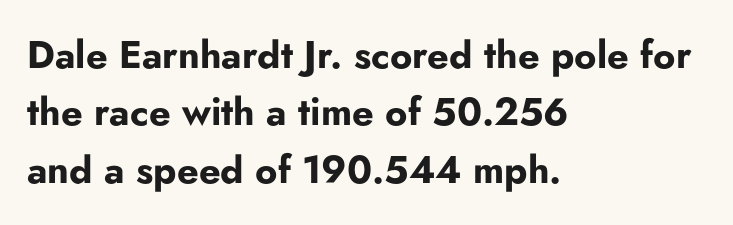
{"serif": "no", "italic": "no", "bold": "yes", "weight": "bold", "width": "normal", "stroke_contrast": "low", "x_height": "small", "monospaced": "no", "underline": "no", "align": "left", "line_spacing": "normal", "line_spacing_ratio": 1.51, "letter_spacing": "normal", "letter_spacing_em": 0.0, "glyph_px": 38}
